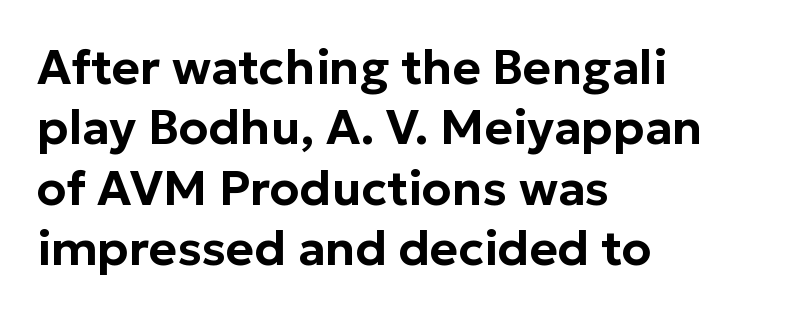
{"serif": "no", "italic": "no", "width": "normal", "stroke_contrast": "low", "x_height": "medium", "monospaced": "no", "underline": "no", "align": "left", "line_spacing": "normal", "line_spacing_ratio": 1.26, "letter_spacing": "normal", "letter_spacing_em": 0.0, "glyph_px": 48}
